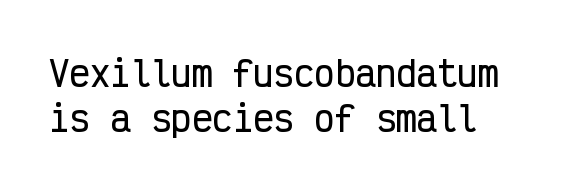
Short note: letters normally spaced. The letters stand upright; this is a roman face. Vertical spacing — default. This sample has the even, mechanical cadence of fixed-width lettering.
